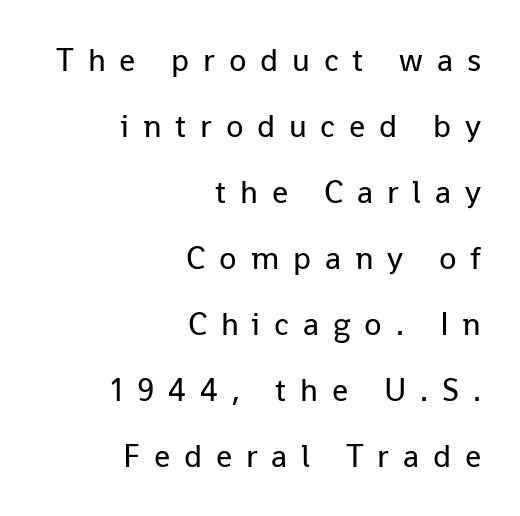
{"serif": "no", "italic": "no", "bold": "no", "weight": "regular", "width": "normal", "stroke_contrast": "low", "x_height": "medium", "monospaced": "no", "underline": "no", "align": "right", "line_spacing": "loose", "line_spacing_ratio": 2.06, "letter_spacing": "wide", "letter_spacing_em": 0.43, "glyph_px": 32}
